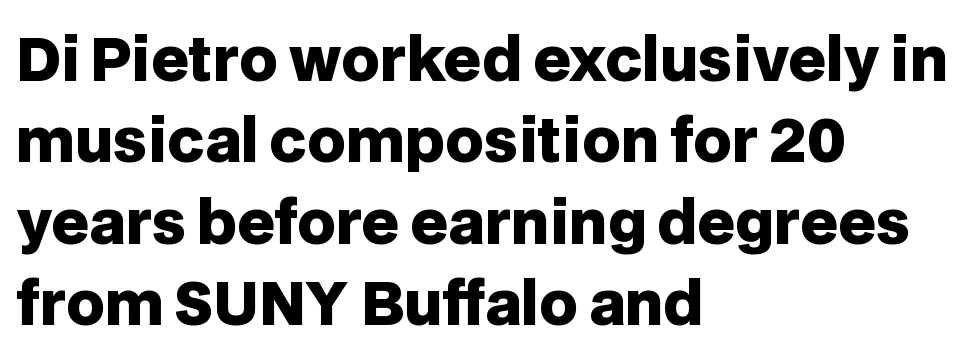
{"serif": "no", "italic": "no", "bold": "yes", "weight": "heavy", "width": "normal", "stroke_contrast": "low", "x_height": "large", "monospaced": "no", "underline": "no", "align": "left", "line_spacing": "normal", "line_spacing_ratio": 1.38, "letter_spacing": "normal", "letter_spacing_em": 0.0, "glyph_px": 59}
